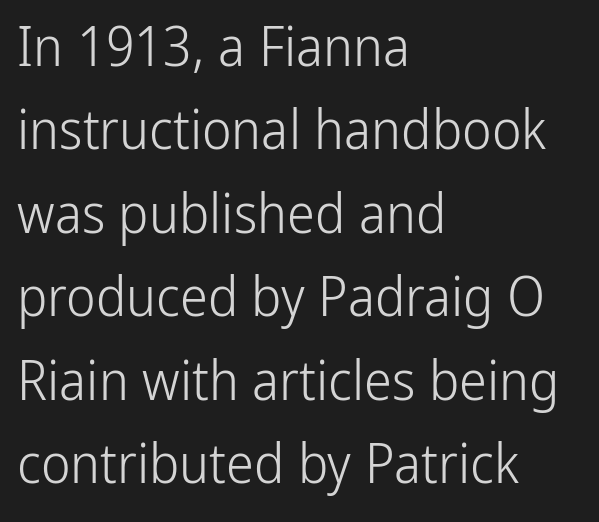
Q: Is the text bold? A: No.
Q: Is the text italic (slanted)? A: No, it is upright.
Q: Is the typeface a serif or a sans-serif typeface? A: Sans-serif.
Q: Is the text underlined? A: No.
Q: How is the paragraph aligned? A: Left-aligned.
Q: Is the spacing between letters normal or unusually wide? A: Normal.
Q: Is the spacing between lines tight, normal or loose? A: Normal.
Q: Width (condensed, normal, or wide)? A: Condensed.
Q: Stroke contrast? A: Low.
Q: x-height? A: Medium.
Q: Monospaced? A: No.
